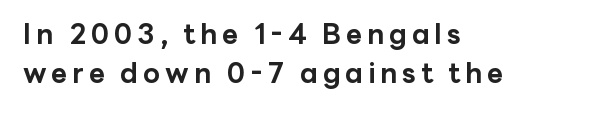
Each line starts at the same left margin while the right side varies. It's the straight-up-and-down kind of type. The passage shown is typed in a proportional face where columns would drift. Descender tails drop into unmarked territory. Heavy, bold letterforms.
